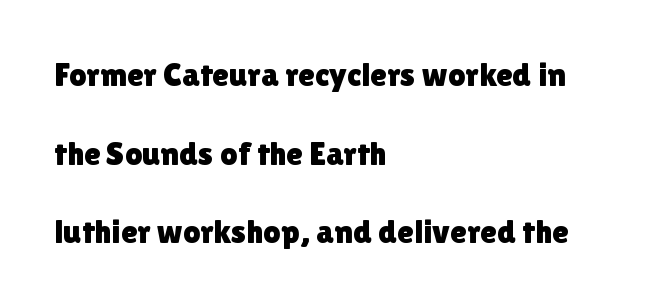
Does the lettering tilt? It doesn't — this is upright. Typeset ragged right — the left edge is the straight one. Letter spacing: default. This rendering employs a face without finishing strokes, i.e., a sans-serif. Horizontal bands of white between lines are thick stripes.
